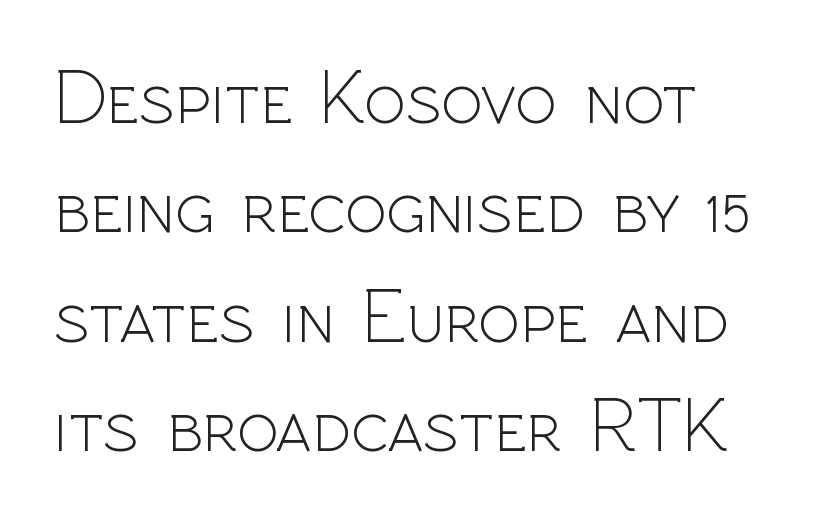
The passage shown stacks its lines at a standard gap. This sample uses an upright cut, with every glyph sitting square on the baseline. The face used here is rendered with its standard letterfit. The letters advance in unequal steps, a hallmark of proportional type. The font is comparable to plain body text, perhaps lighter. Look at the bottom of the vertical strokes: they stop flat, with no serifs.
